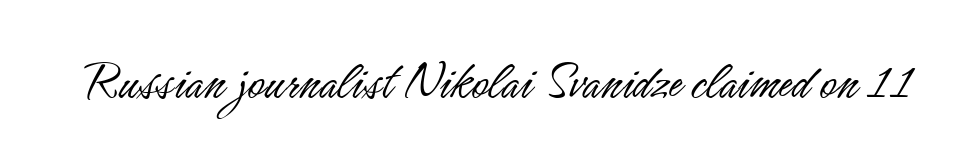
{"serif": "no", "bold": "no", "weight": "light", "width": "condensed", "stroke_contrast": "low", "x_height": "small", "monospaced": "no", "underline": "no", "letter_spacing": "normal", "letter_spacing_em": 0.0, "glyph_px": 57}
